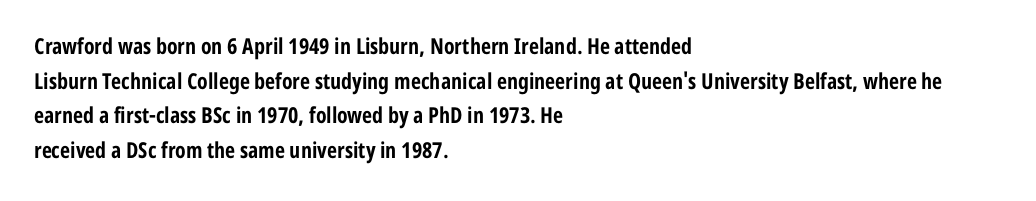
Q: Is the text bold? A: Yes.
Q: Is the text italic (slanted)? A: No, it is upright.
Q: Is the text underlined? A: No.
Q: How is the paragraph aligned? A: Left-aligned.
Q: Is the spacing between letters normal or unusually wide? A: Normal.
Q: Is the spacing between lines tight, normal or loose? A: Normal.
